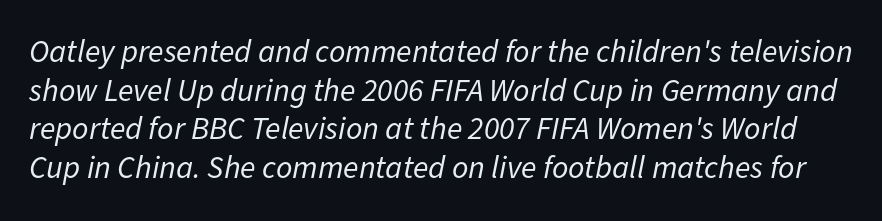
The image shows 32 px regular-weight type, italic (leaning right); set line spacing 1.21x, normal letter spacing, not underlined; low stroke contrast and a medium x-height.
